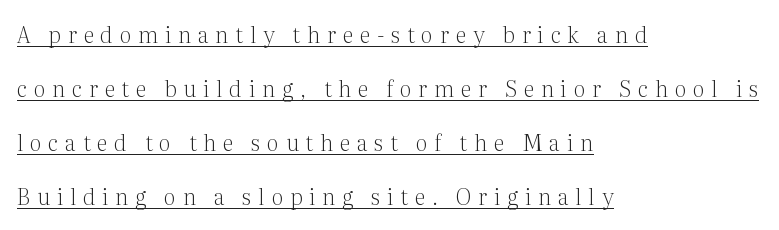
{"italic": "no", "bold": "no", "underline": "yes", "align": "left", "line_spacing": "loose", "line_spacing_ratio": 2.46, "letter_spacing": "wide", "letter_spacing_em": 0.31, "glyph_px": 22}
